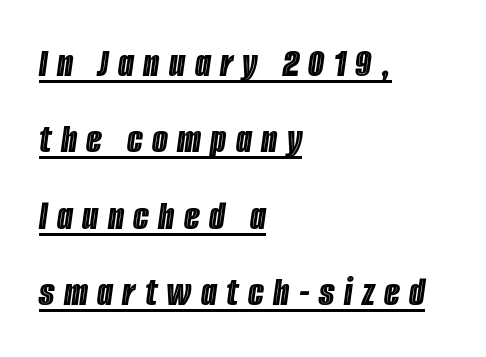
Q: Is the text italic (slanted)? A: Yes, it leans right by about 8 degrees.
Q: Is the text underlined? A: Yes.
Q: How is the paragraph aligned? A: Left-aligned.
Q: Is the spacing between letters normal or unusually wide? A: Unusually wide.
Q: Width (condensed, normal, or wide)? A: Condensed.
Q: x-height? A: Large.
Q: Monospaced? A: No.
